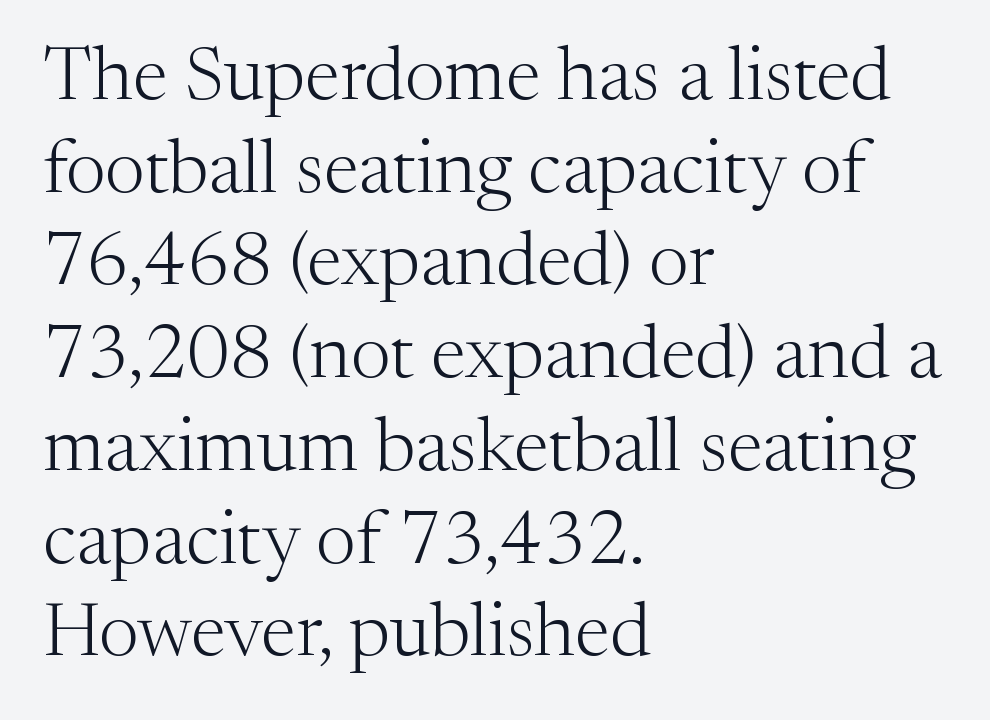
The image shows 76 px light serif type, upright; set left-aligned, line spacing 1.22x, normal letter spacing, not underlined; medium stroke contrast and a medium x-height.
